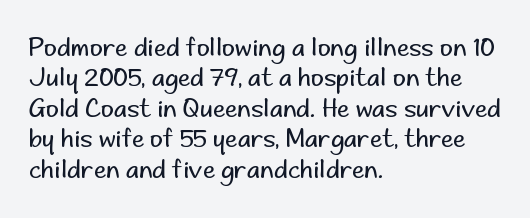
The image shows 25 px text type, upright; set left-aligned, line spacing 1.22x, normal letter spacing, not underlined.
